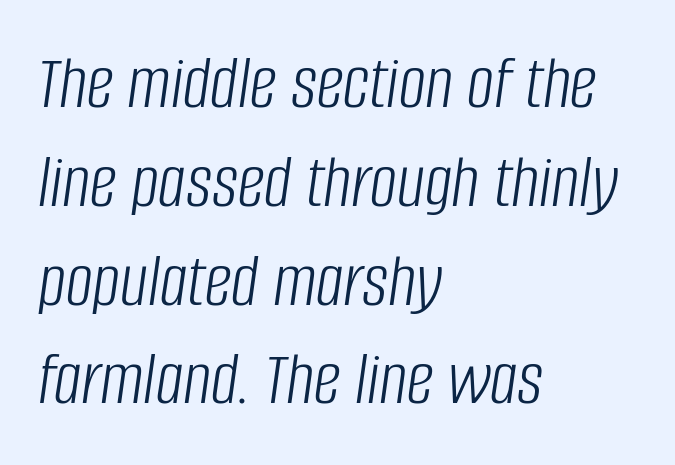
The image shows 76 px light, condensed type, italic (leaning right); set left-aligned, normal line spacing (1.3x), normal letter spacing, not underlined; low stroke contrast and a large x-height.
